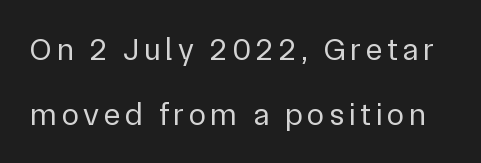
{"serif": "no", "italic": "no", "bold": "no", "weight": "regular", "width": "normal", "stroke_contrast": "low", "x_height": "medium", "monospaced": "no", "underline": "no", "line_spacing": "loose", "line_spacing_ratio": 2.03, "glyph_px": 32}
